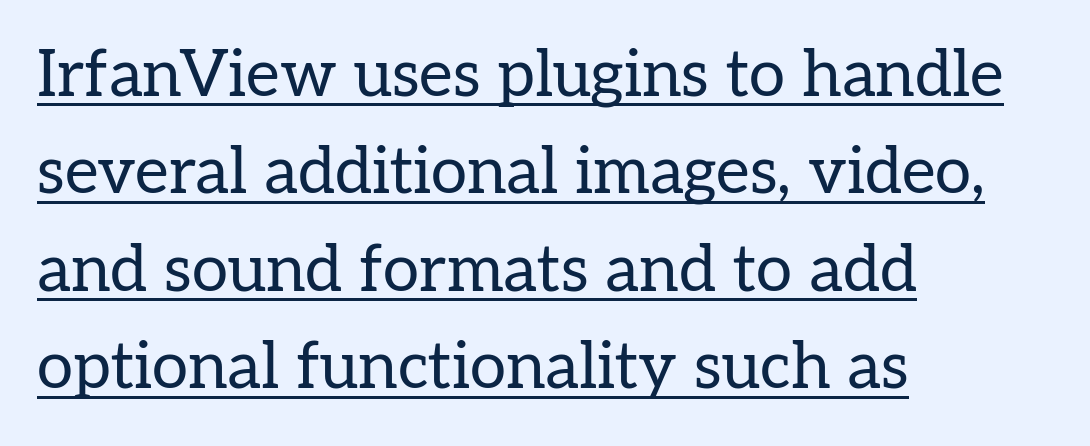
Q: Is the text bold? A: No.
Q: Is the text italic (slanted)? A: No, it is upright.
Q: Is the typeface a serif or a sans-serif typeface? A: Serif.
Q: Is the text underlined? A: Yes.
Q: How is the paragraph aligned? A: Left-aligned.
Q: Is the spacing between letters normal or unusually wide? A: Normal.
Q: Is the spacing between lines tight, normal or loose? A: Normal.
Q: Width (condensed, normal, or wide)? A: Normal.
Q: Stroke contrast? A: Low.
Q: x-height? A: Medium.
Q: Monospaced? A: No.
